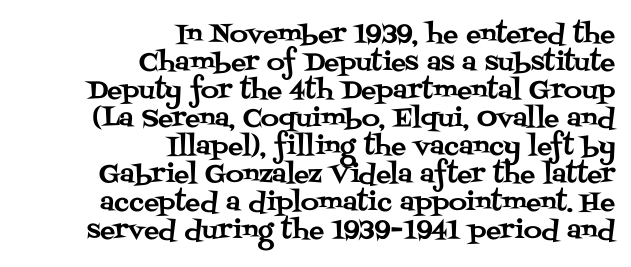
The image shows 25 px text type, upright; set right-aligned, tight line spacing (1.12x), normal letter spacing, not underlined.
